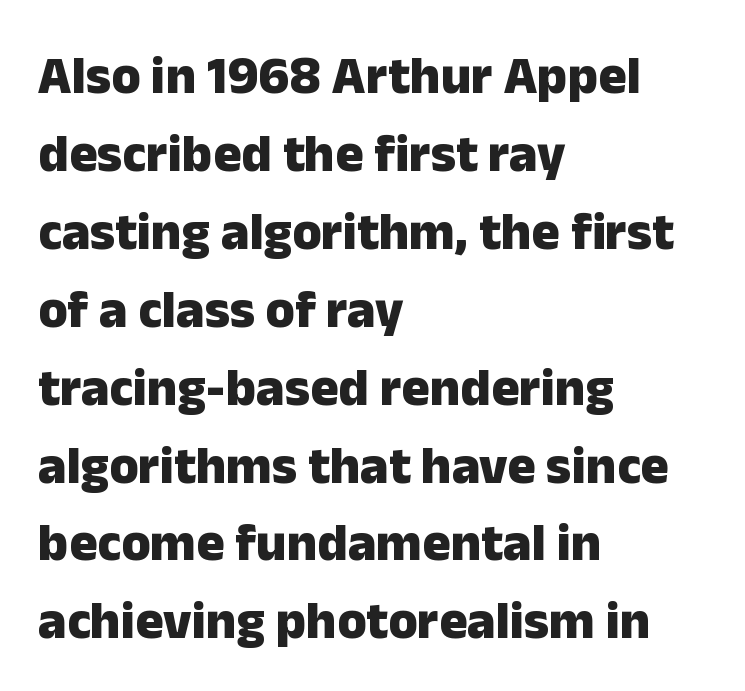
{"serif": "no", "italic": "no", "bold": "yes", "weight": "heavy", "width": "normal", "stroke_contrast": "low", "x_height": "medium", "monospaced": "no", "underline": "no", "align": "left", "line_spacing": "normal", "line_spacing_ratio": 1.47, "letter_spacing": "normal", "letter_spacing_em": 0.0, "glyph_px": 53}
